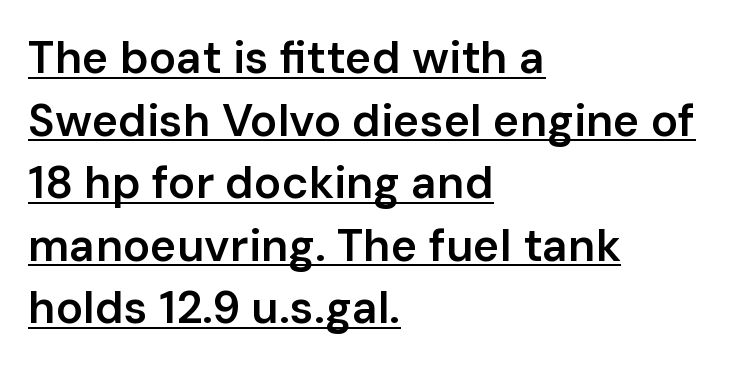
{"serif": "no", "italic": "no", "bold": "semi", "weight": "semibold", "width": "normal", "stroke_contrast": "low", "x_height": "medium", "monospaced": "no", "underline": "yes", "align": "left", "line_spacing": "normal", "line_spacing_ratio": 1.39, "letter_spacing": "normal", "letter_spacing_em": 0.0, "glyph_px": 45}
